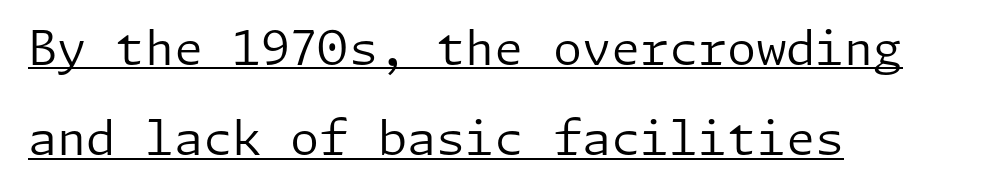
{"serif": "no", "italic": "no", "bold": "no", "weight": "regular", "width": "normal", "stroke_contrast": "low", "x_height": "medium", "underline": "yes", "align": "left", "line_spacing": "loose", "line_spacing_ratio": 1.92, "letter_spacing": "normal", "letter_spacing_em": 0.0, "glyph_px": 47}
